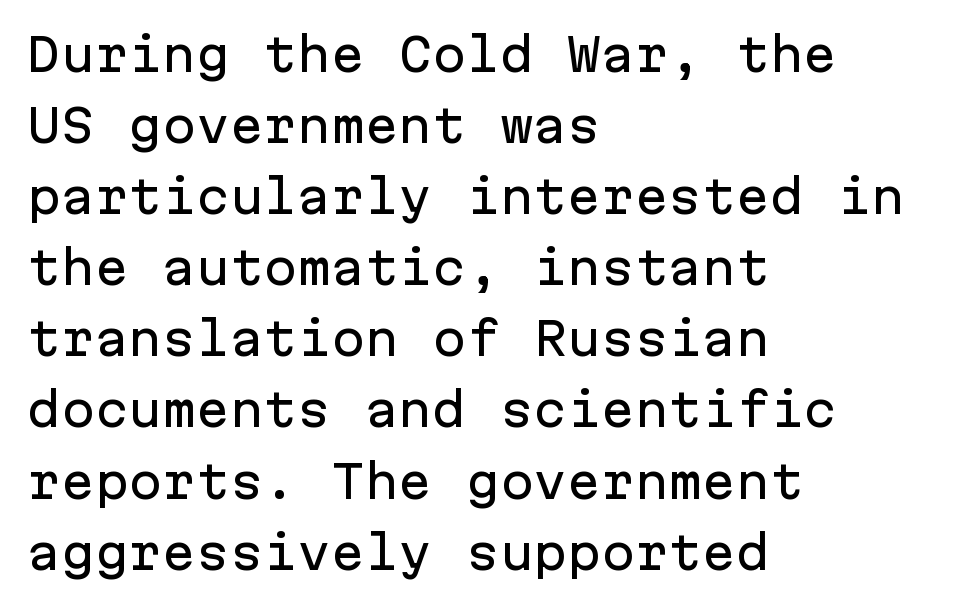
{"serif": "no", "italic": "no", "width": "normal", "stroke_contrast": "low", "x_height": "medium", "monospaced": "yes", "underline": "no", "align": "left", "line_spacing": "normal", "line_spacing_ratio": 1.58, "letter_spacing": "normal", "letter_spacing_em": 0.0, "glyph_px": 45}
